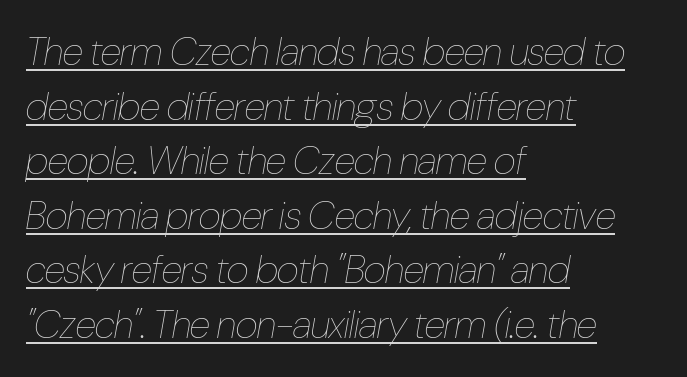
{"italic": "yes", "lean": "right", "slant_degrees": 10, "bold": "no", "weight": "thin", "width": "condensed", "stroke_contrast": "low", "x_height": "medium", "monospaced": "no", "underline": "yes", "align": "left", "line_spacing": "normal", "line_spacing_ratio": 1.4, "letter_spacing": "normal", "letter_spacing_em": 0.0, "glyph_px": 39}
